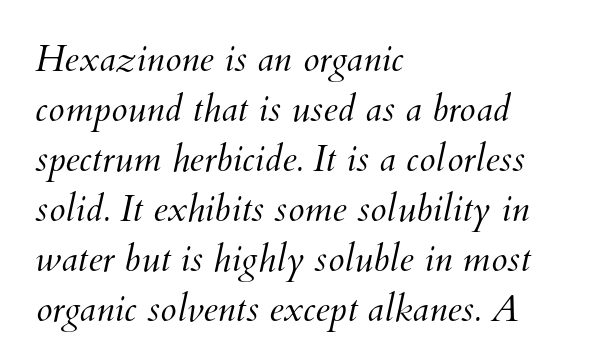
The image shows 37 px light type; set left-aligned, normal line spacing (1.35x), normal letter spacing, not underlined; medium stroke contrast and a small x-height.
